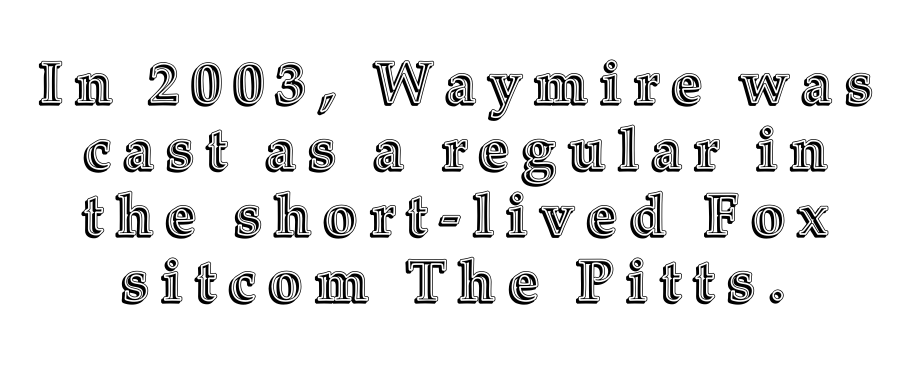
Q: Is the text italic (slanted)? A: No, it is upright.
Q: Is the text underlined? A: No.
Q: Is the spacing between letters normal or unusually wide? A: Unusually wide.
Q: Is the spacing between lines tight, normal or loose? A: Tight.
Q: Width (condensed, normal, or wide)? A: Normal.
Q: x-height? A: Medium.
Q: Monospaced? A: No.
